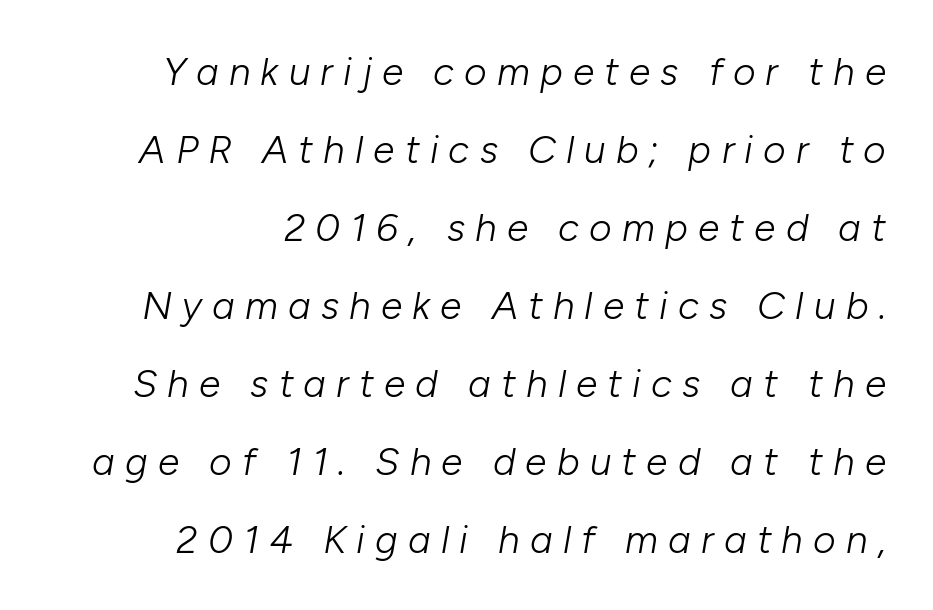
Quick note: underline off. Every character sits at an angle, as italics do. Students, note that the glyphs here are deliberately spaced far apart. The letters look calm and open, with moderate or lighter stems. Here the designer chose a conventional face with non-uniform glyph widths. In CSS terms this would be text-align: right.
